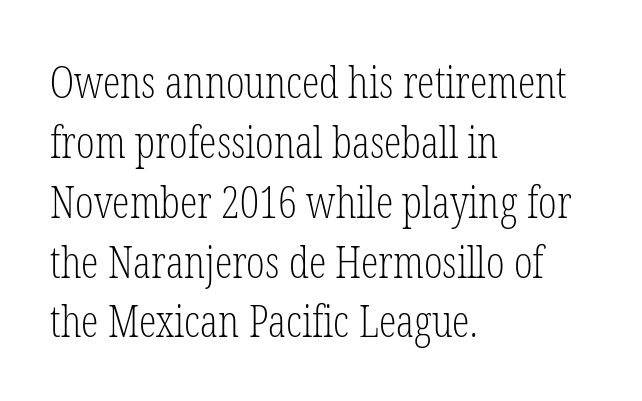
Q: Is the text bold? A: No.
Q: Is the text italic (slanted)? A: No, it is upright.
Q: Is the typeface a serif or a sans-serif typeface? A: Serif.
Q: Is the text underlined? A: No.
Q: How is the paragraph aligned? A: Left-aligned.
Q: Is the spacing between letters normal or unusually wide? A: Normal.
Q: Is the spacing between lines tight, normal or loose? A: Normal.
Q: Width (condensed, normal, or wide)? A: Condensed.
Q: Stroke contrast? A: Low.
Q: x-height? A: Medium.
Q: Monospaced? A: No.
